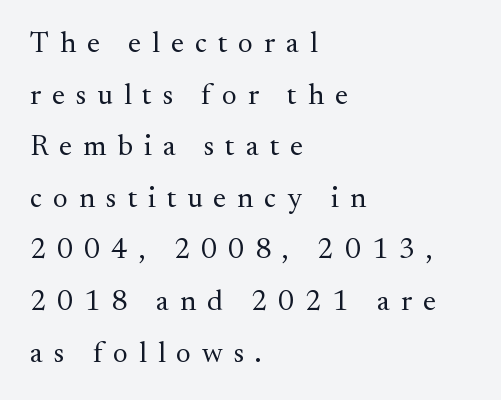
Q: Is the text bold? A: No.
Q: Is the text italic (slanted)? A: No, it is upright.
Q: Is the typeface a serif or a sans-serif typeface? A: Serif.
Q: Is the text underlined? A: No.
Q: How is the paragraph aligned? A: Left-aligned.
Q: Is the spacing between letters normal or unusually wide? A: Unusually wide.
Q: Width (condensed, normal, or wide)? A: Normal.
Q: Stroke contrast? A: Medium.
Q: x-height? A: Small.
Q: Monospaced? A: No.
